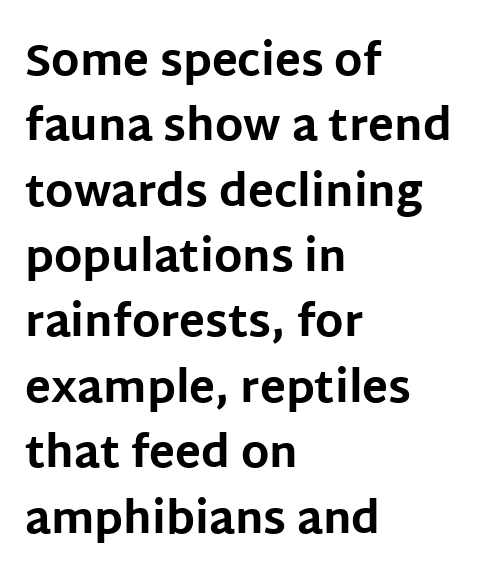
{"serif": "no", "italic": "no", "bold": "yes", "weight": "bold", "width": "normal", "stroke_contrast": "low", "x_height": "large", "monospaced": "no", "underline": "no", "align": "left", "line_spacing": "normal", "line_spacing_ratio": 1.52, "letter_spacing": "normal", "letter_spacing_em": 0.0, "glyph_px": 43}
